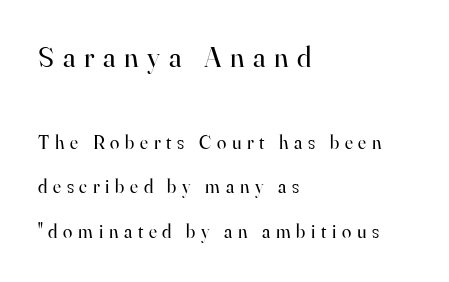
Q: Is the text bold? A: No.
Q: Is the text italic (slanted)? A: No, it is upright.
Q: Is the typeface a serif or a sans-serif typeface? A: Serif.
Q: Is the text underlined? A: No.
Q: How is the paragraph aligned? A: Left-aligned.
Q: Is the spacing between letters normal or unusually wide? A: Unusually wide.
Q: Is the spacing between lines tight, normal or loose? A: Loose.
Q: Which block of text is set in a larger size, the first (top) or the second (bottom)? A: The first (top) one.
Q: Width (condensed, normal, or wide)? A: Normal.
Q: Stroke contrast? A: High.
Q: x-height? A: Small.
Q: Monospaced? A: No.
